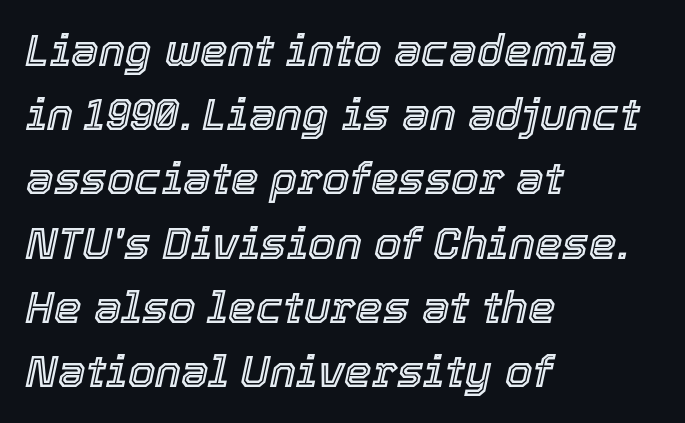
{"italic": "yes", "lean": "right", "slant_degrees": 12, "width": "normal", "x_height": "medium", "monospaced": "no", "underline": "no", "align": "left", "line_spacing": "normal", "line_spacing_ratio": 1.46, "letter_spacing": "normal", "letter_spacing_em": 0.0, "glyph_px": 44}
